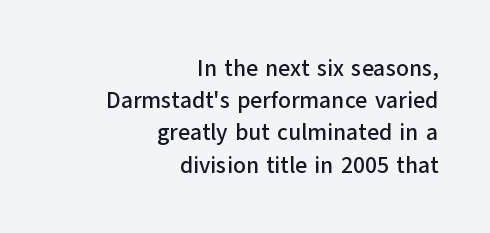
Q: Is the text italic (slanted)? A: No, it is upright.
Q: Is the text underlined? A: No.
Q: How is the paragraph aligned? A: Right-aligned.
Q: Is the spacing between letters normal or unusually wide? A: Normal.
Q: Is the spacing between lines tight, normal or loose? A: Normal.
